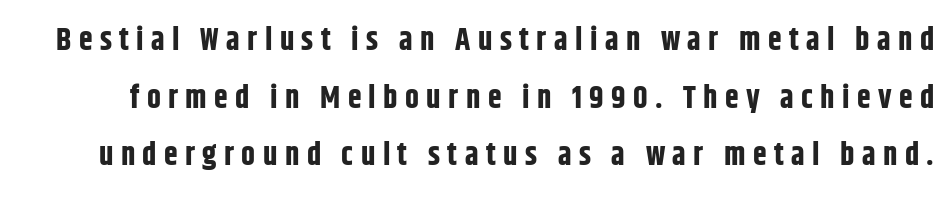
Q: Is the text bold? A: Yes.
Q: Is the text italic (slanted)? A: No, it is upright.
Q: Is the typeface a serif or a sans-serif typeface? A: Sans-serif.
Q: Is the text underlined? A: No.
Q: Is the spacing between letters normal or unusually wide? A: Unusually wide.
Q: Width (condensed, normal, or wide)? A: Condensed.
Q: Stroke contrast? A: Low.
Q: x-height? A: Large.
Q: Monospaced? A: No.
